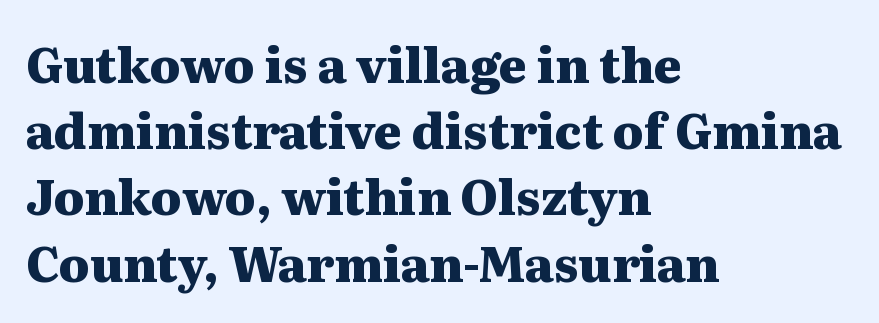
Notice how descenders clear the ascenders below comfortably — that's standard leading. Compared with a centered layout, this one pins lines to the left instead. Each letter keeps its own natural width here, so spacing adapts to shape. The letterforms sit shoulder to shoulder at normal distance.
